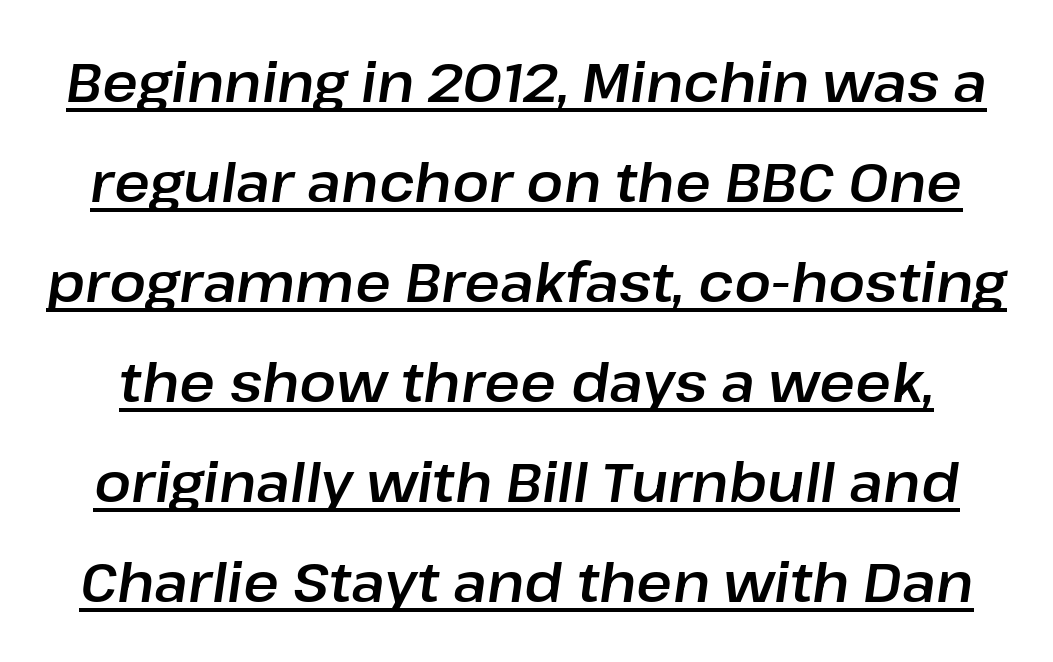
Q: Is the text italic (slanted)? A: Yes, it leans right by about 8 degrees.
Q: Is the text underlined? A: Yes.
Q: Is the spacing between letters normal or unusually wide? A: Normal.
Q: Width (condensed, normal, or wide)? A: Normal.
Q: Stroke contrast? A: Low.
Q: x-height? A: Medium.
Q: Monospaced? A: No.
